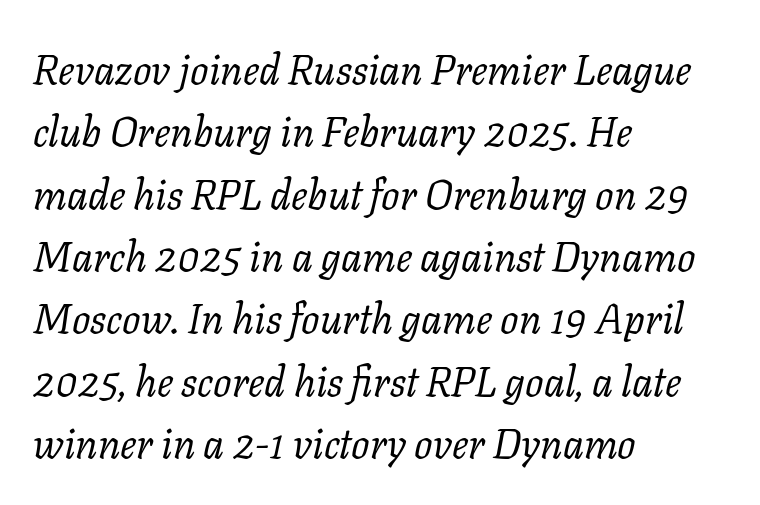
Q: Is the text bold? A: No.
Q: Is the text italic (slanted)? A: Yes, it leans right by about 11 degrees.
Q: Is the typeface a serif or a sans-serif typeface? A: Serif.
Q: Is the text underlined? A: No.
Q: How is the paragraph aligned? A: Left-aligned.
Q: Is the spacing between letters normal or unusually wide? A: Normal.
Q: Is the spacing between lines tight, normal or loose? A: Normal.
Q: Width (condensed, normal, or wide)? A: Normal.
Q: Stroke contrast? A: Low.
Q: x-height? A: Medium.
Q: Monospaced? A: No.
